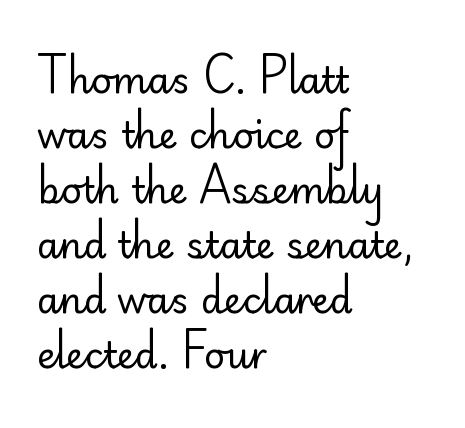
The image shows 36 px regular-weight sans-serif type, upright; set left-aligned, normal line spacing (1.53x), normal letter spacing, not underlined; low stroke contrast and a small x-height.
